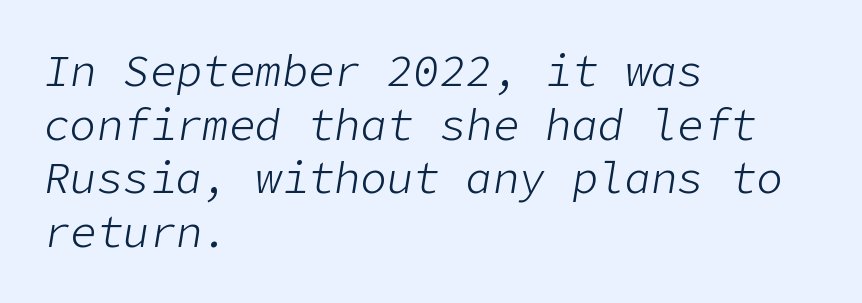
Q: Is the text bold? A: No.
Q: Is the text italic (slanted)? A: Yes, it leans right by about 9 degrees.
Q: Is the text underlined? A: No.
Q: How is the paragraph aligned? A: Left-aligned.
Q: Is the spacing between letters normal or unusually wide? A: Normal.
Q: Width (condensed, normal, or wide)? A: Normal.
Q: Stroke contrast? A: Low.
Q: x-height? A: Medium.
